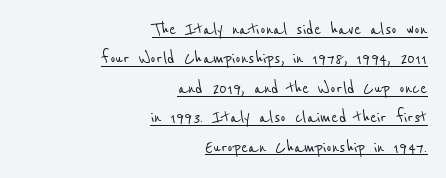
Characters follow at the spacing the type designer built in. The setting favours the right margin, as signatures and pull-quotes sometimes do. In terms of leading, this rendering sits right in the middle. The sample's only ornament is a line tracing under the words.
